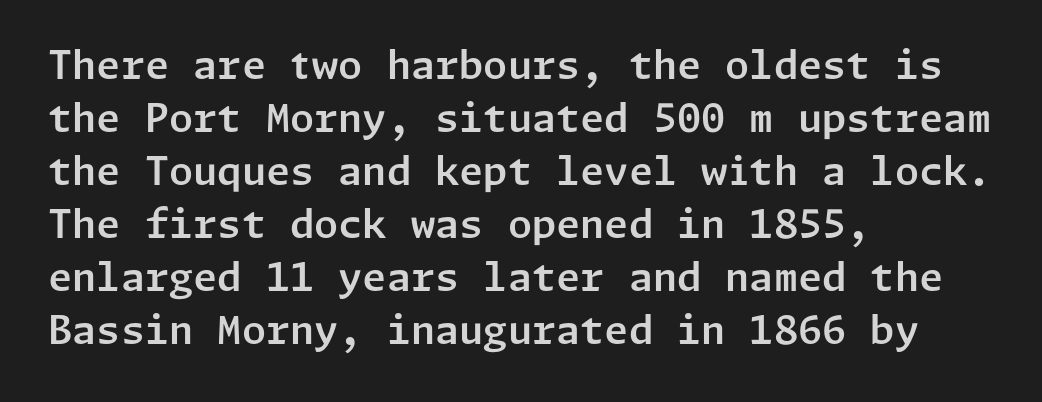
The image shows 39 px sans-serif type, upright; set left-aligned, normal line spacing (1.36x), normal letter spacing, not underlined; low stroke contrast and a medium x-height.
